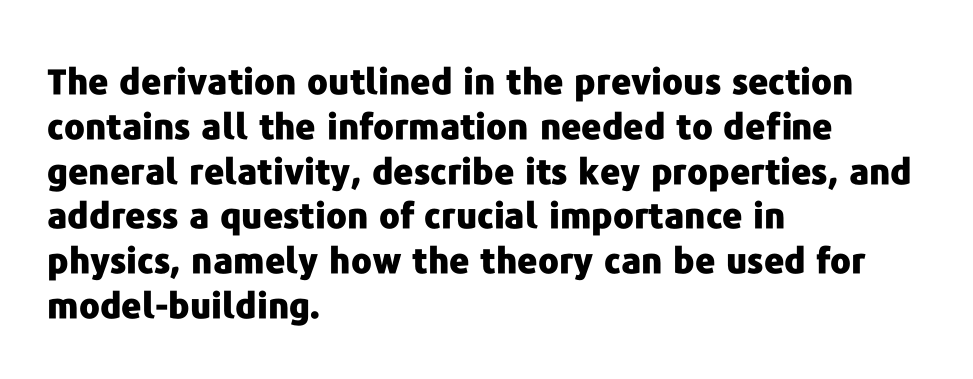
The image shows 35 px heavy sans-serif type, upright; set left-aligned, normal line spacing (1.28x), normal letter spacing, not underlined; low stroke contrast and a medium x-height.
